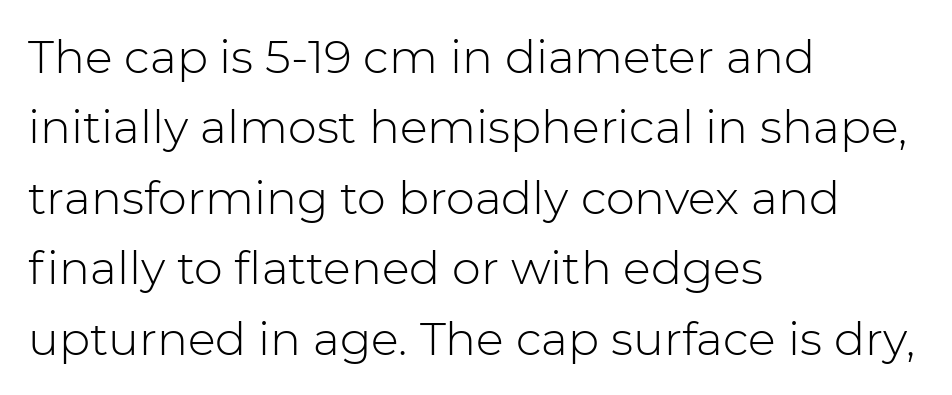
Q: Is the text bold? A: No.
Q: Is the text italic (slanted)? A: No, it is upright.
Q: Is the typeface a serif or a sans-serif typeface? A: Sans-serif.
Q: Is the text underlined? A: No.
Q: How is the paragraph aligned? A: Left-aligned.
Q: Is the spacing between letters normal or unusually wide? A: Normal.
Q: Is the spacing between lines tight, normal or loose? A: Normal.
Q: Width (condensed, normal, or wide)? A: Normal.
Q: Stroke contrast? A: Low.
Q: x-height? A: Medium.
Q: Monospaced? A: No.
